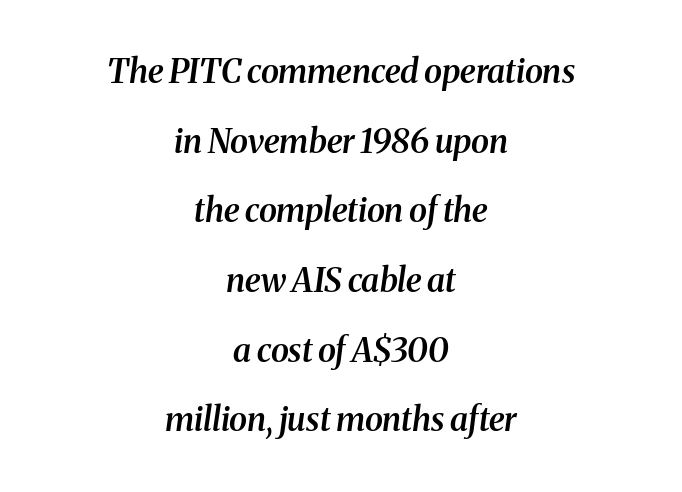
Q: Is the text bold? A: Semi-bold.
Q: Is the text italic (slanted)? A: Yes, it leans right by about 8 degrees.
Q: Is the typeface a serif or a sans-serif typeface? A: Serif.
Q: Is the text underlined? A: No.
Q: How is the paragraph aligned? A: Centered.
Q: Is the spacing between letters normal or unusually wide? A: Normal.
Q: Is the spacing between lines tight, normal or loose? A: Loose.
Q: Width (condensed, normal, or wide)? A: Normal.
Q: Stroke contrast? A: Medium.
Q: x-height? A: Medium.
Q: Monospaced? A: No.
